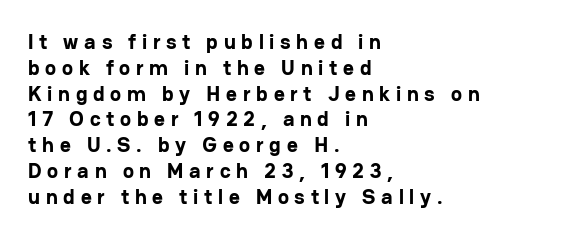
{"italic": "no", "bold": "yes", "underline": "no", "align": "left", "line_spacing_ratio": 1.23, "letter_spacing": "wide", "letter_spacing_em": 0.27, "glyph_px": 21}
